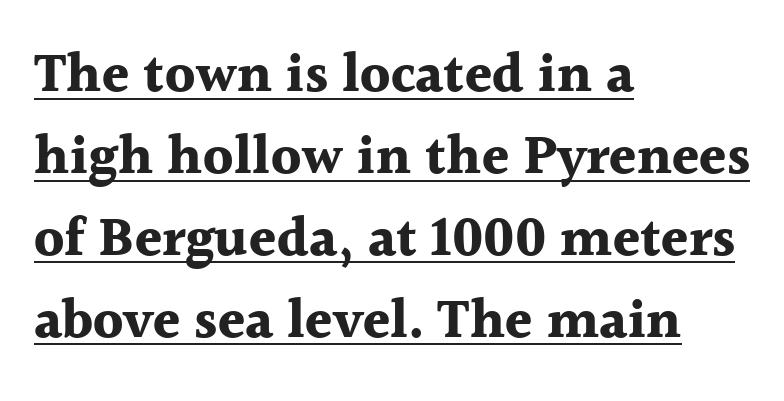
Italic: no, the glyphs are upright roman. Does the copy run flush right? No — it runs flush left. The words here are underlined. Observe the serifs anchoring each vertical stroke in this sample. Here the glyphs are tracked normally, forming tight word shapes. How heavy is the stroke? Heavy — this is a bold.
